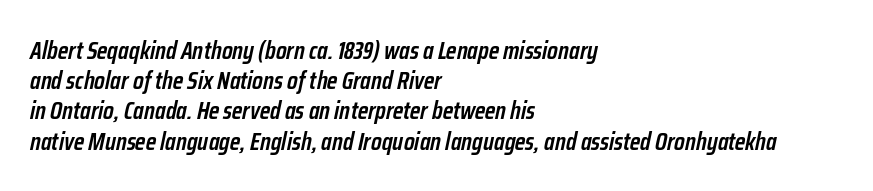
This sample uses an oblique cut, with every glyph tilted off the vertical. The passage shown is not underscored anywhere. The rendering anchors every line to the left-hand side. Every letter is mildly thick-stroked: semibold rather than bold.
